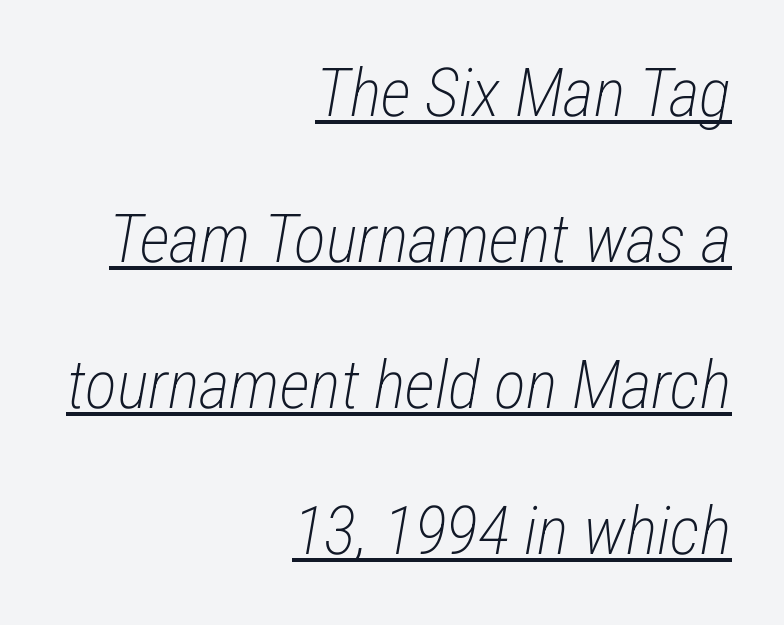
Q: Is the text bold? A: No.
Q: Is the text italic (slanted)? A: Yes, it leans right by about 12 degrees.
Q: Is the text underlined? A: Yes.
Q: How is the paragraph aligned? A: Right-aligned.
Q: Is the spacing between letters normal or unusually wide? A: Normal.
Q: Is the spacing between lines tight, normal or loose? A: Loose.
Q: Width (condensed, normal, or wide)? A: Condensed.
Q: Stroke contrast? A: Low.
Q: x-height? A: Medium.
Q: Monospaced? A: No.
